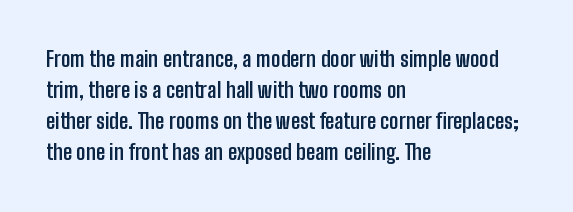
These lines keep a tight, regular rhythm from letter to letter. The typesetting leans heavy: a genuine bold. Line beginnings align vertically; line endings do not. If you drew a line through each stem, it would be perfectly vertical. Letters rest on an invisible, unmarked baseline.
